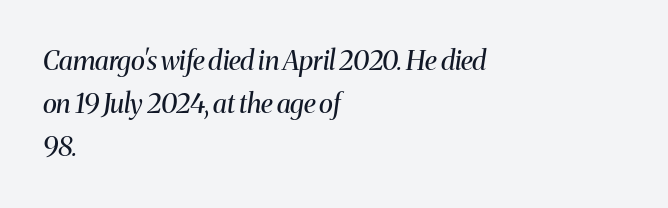
{"italic": "yes", "lean": "right", "slant_degrees": 8, "bold": "no", "underline": "no", "align": "left", "line_spacing": "normal", "line_spacing_ratio": 1.6, "letter_spacing": "normal", "letter_spacing_em": 0.0, "glyph_px": 27}
